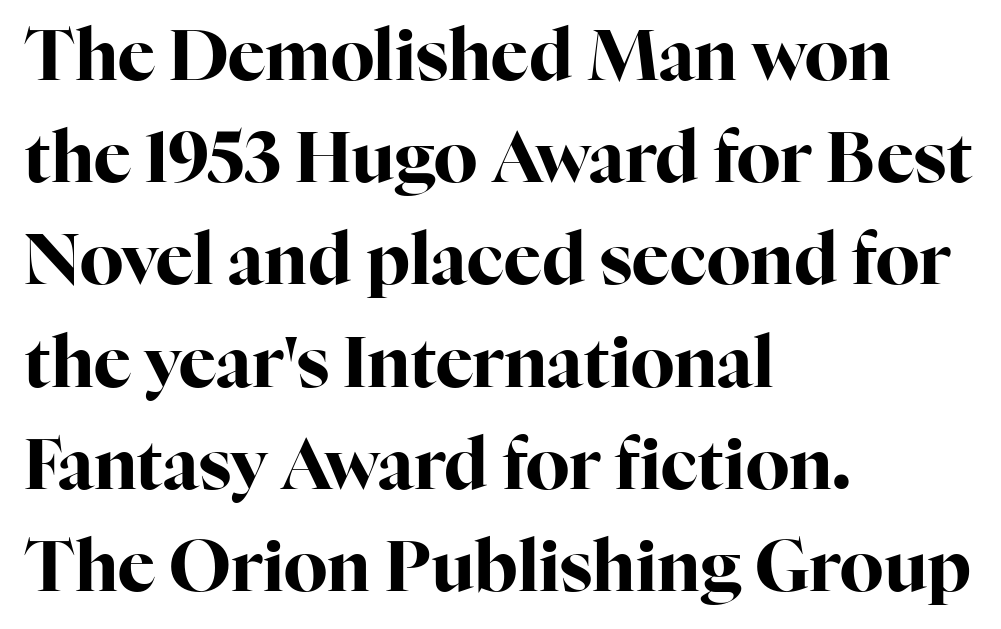
{"serif": "yes", "italic": "no", "bold": "yes", "weight": "bold", "width": "normal", "stroke_contrast": "high", "x_height": "medium", "monospaced": "no", "underline": "no", "align": "left", "line_spacing": "normal", "line_spacing_ratio": 1.46, "letter_spacing": "normal", "letter_spacing_em": 0.0, "glyph_px": 70}
